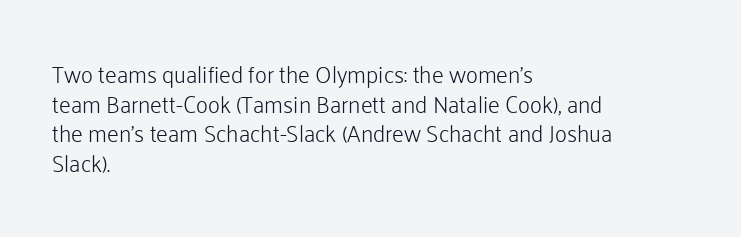
The lines sit at an ordinary, default distance from one another. The rag falls on the right side of this text block. The characters are drawn with everyday or finer stroke widths. Descender tails drop into unmarked territory.
